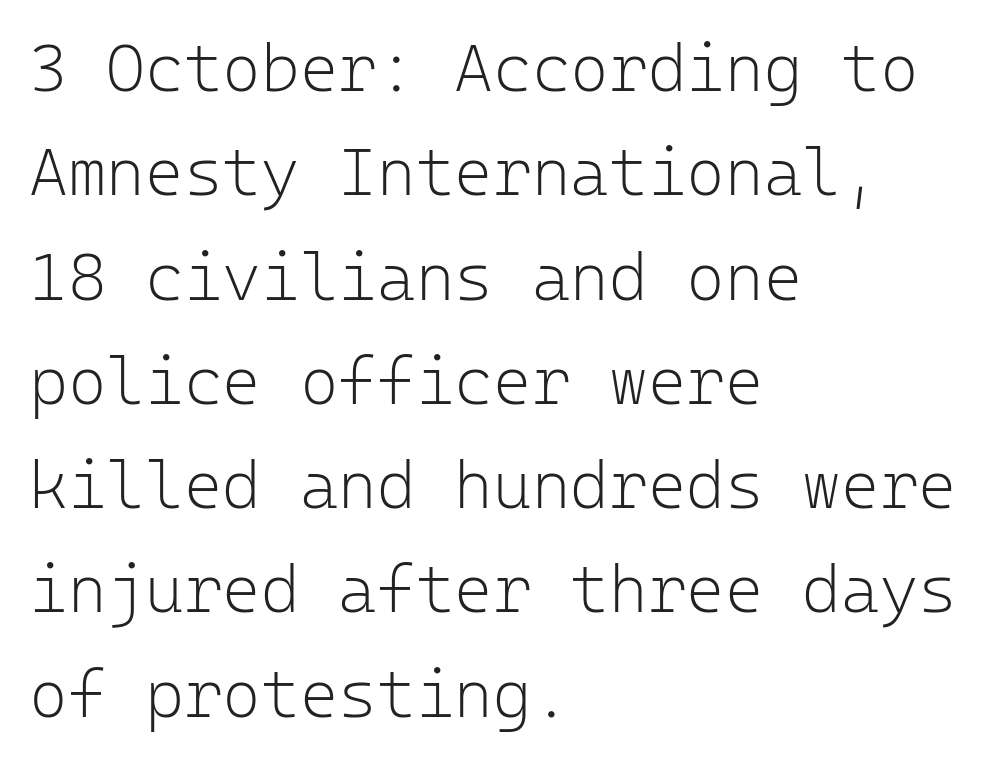
The image shows 66 px light sans-serif type, upright, monospaced; set left-aligned, normal line spacing (1.58x), normal letter spacing, not underlined; low stroke contrast and a medium x-height.
